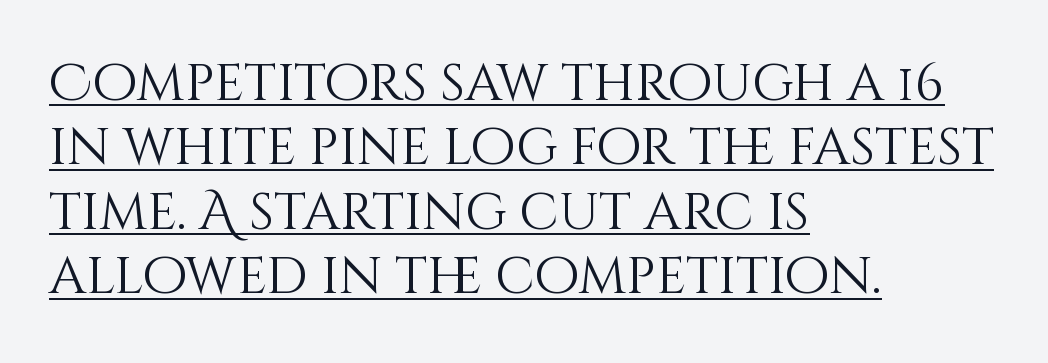
Q: Is the text bold? A: No.
Q: Is the text italic (slanted)? A: No, it is upright.
Q: Is the text underlined? A: Yes.
Q: How is the paragraph aligned? A: Left-aligned.
Q: Is the spacing between letters normal or unusually wide? A: Normal.
Q: Width (condensed, normal, or wide)? A: Normal.
Q: Stroke contrast? A: Medium.
Q: x-height? A: Large.
Q: Monospaced? A: No.
